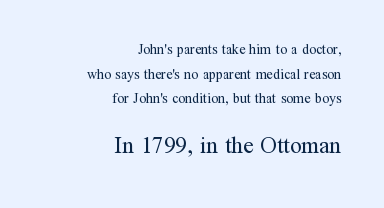
The image shows 23 px text type, upright; set right-aligned, line spacing 1.76x, normal letter spacing, not underlined; the second (bottom) block is 1.64x larger.
